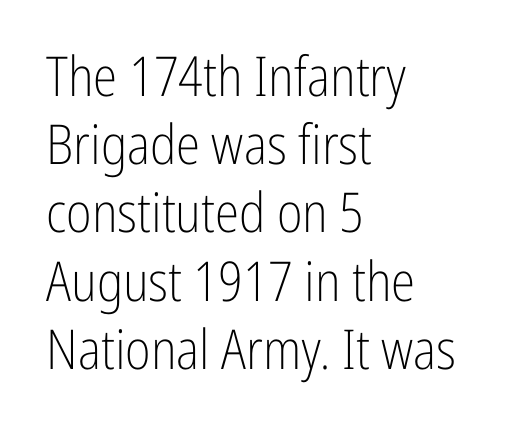
{"serif": "no", "italic": "no", "bold": "no", "weight": "light", "width": "condensed", "stroke_contrast": "low", "x_height": "medium", "monospaced": "no", "underline": "no", "align": "left", "line_spacing_ratio": 1.24, "letter_spacing": "normal", "letter_spacing_em": 0.0, "glyph_px": 55}
